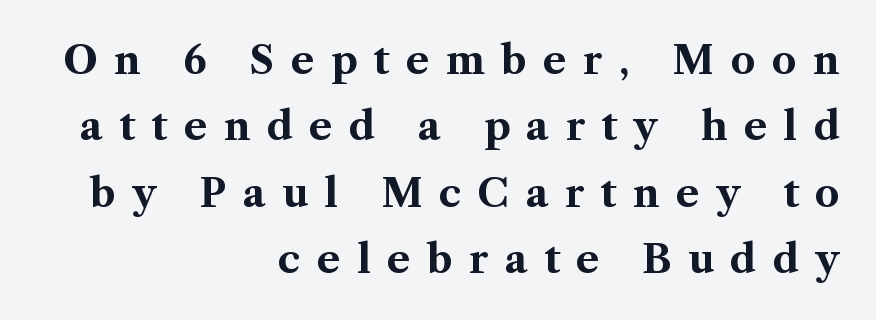
{"serif": "yes", "italic": "no", "bold": "yes", "weight": "bold", "width": "normal", "stroke_contrast": "medium", "x_height": "medium", "monospaced": "no", "underline": "no", "align": "right", "line_spacing": "normal", "line_spacing_ratio": 1.7, "letter_spacing": "wide", "letter_spacing_em": 0.42, "glyph_px": 39}
